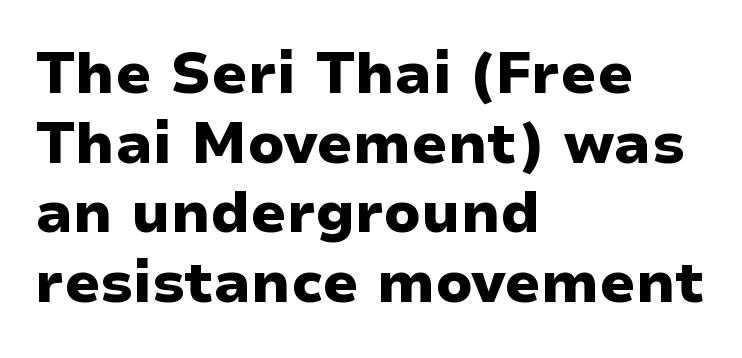
These lines are rendered in a variable-pitch font. Bare-footed words on every line. Leftover space on each line is placed entirely after the last word. Tracking here is standard; glyphs follow each other at the usual distance. Caption: bold face, heavy strokes.
